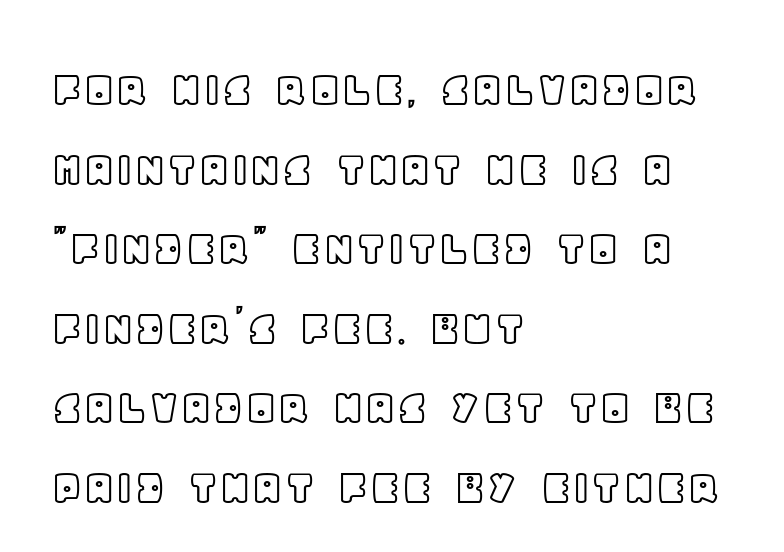
{"italic": "no", "width": "normal", "x_height": "large", "monospaced": "no", "underline": "no", "align": "left", "line_spacing": "normal", "line_spacing_ratio": 1.53, "letter_spacing": "normal", "letter_spacing_em": 0.0, "glyph_px": 52}
